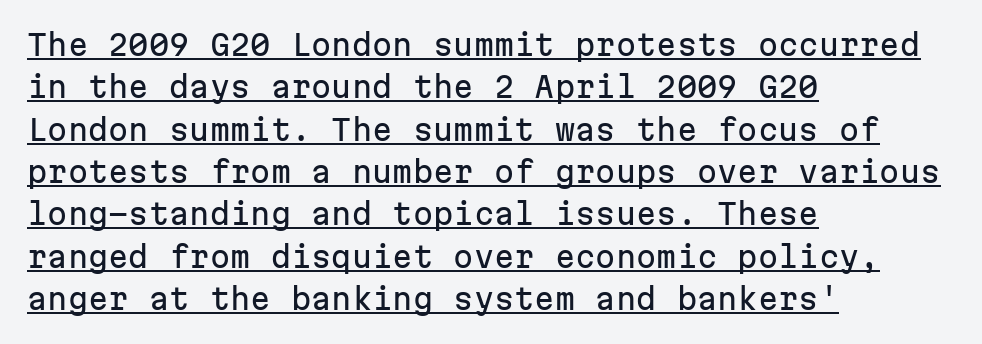
The image shows 29 px sans-serif type, upright, monospaced; set left-aligned, normal line spacing (1.46x), normal letter spacing, underlined; low stroke contrast and a medium x-height.
